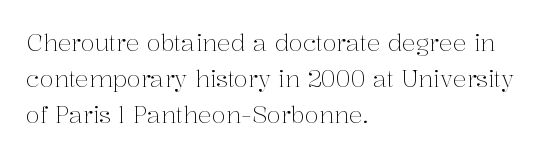
Nothing unusual about the tracking: characters are spaced as the font intends. The typesetter chose a ragged-right arrangement here. Vertical strokes here are truly vertical. In terms of leading, this rendering sits right in the middle.
